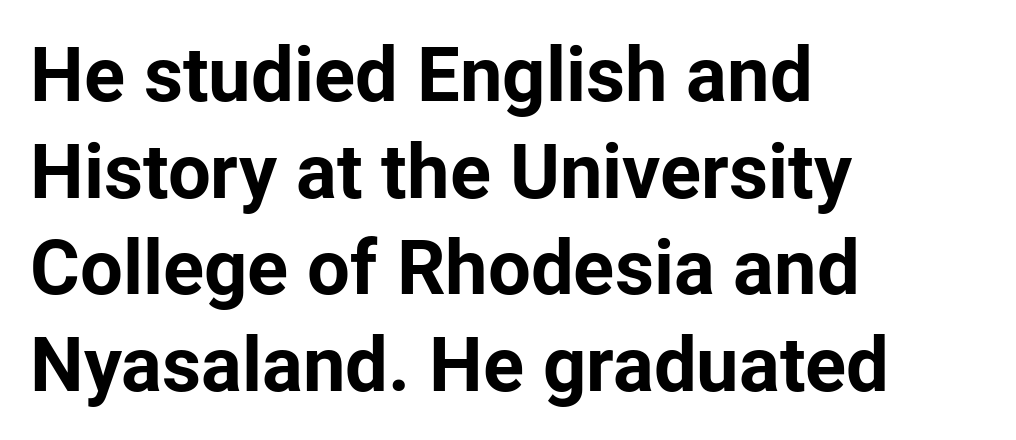
The type is set solid horizontally, with unmodified tracking. The typeface chosen for these lines omits serifs. Compared with an ordinary text face, these strokes are far heavier — a full bold. What's the leading like? Ordinary, nothing unusual.
